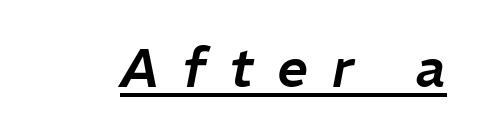
An italicized treatment has been applied to the whole sample. Caption: lettering with a line underneath. Is this a fixed-width face? No — the glyphs have proportional, varying widths. Substantial extra tracking has been applied to these lines.
